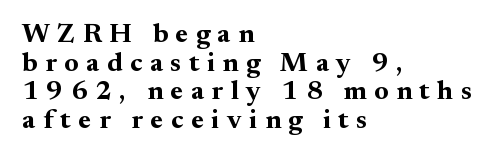
Q: Is the text bold? A: Yes.
Q: Is the text italic (slanted)? A: No, it is upright.
Q: Is the text underlined? A: No.
Q: How is the paragraph aligned? A: Left-aligned.
Q: Is the spacing between letters normal or unusually wide? A: Unusually wide.
Q: Is the spacing between lines tight, normal or loose? A: Tight.
